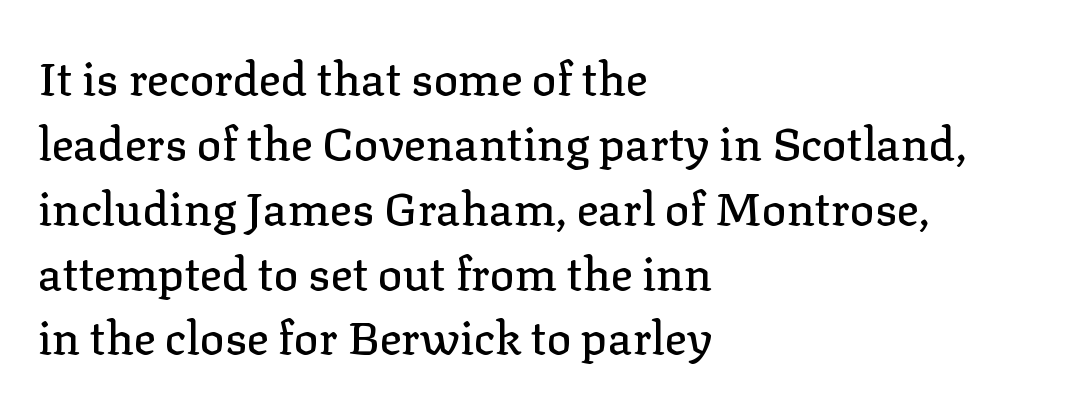
The image shows 46 px serif type, upright; set left-aligned, normal line spacing (1.41x), normal letter spacing, not underlined; low stroke contrast and a medium x-height.
